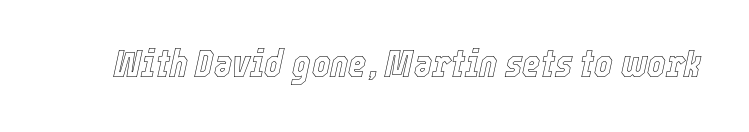
The image shows 39 px condensed type, italic (leaning right); set normal letter spacing, not underlined; a medium x-height.
